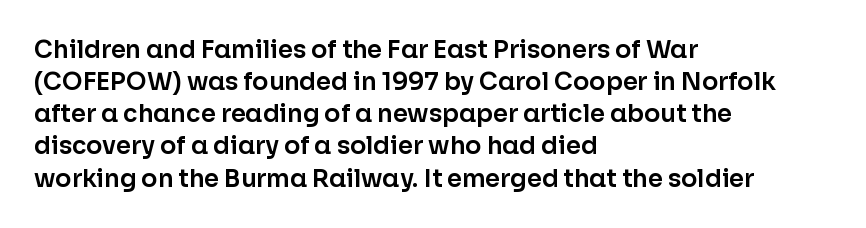
The image shows 24 px text type, upright; set left-aligned, normal line spacing (1.34x), normal letter spacing, not underlined.
